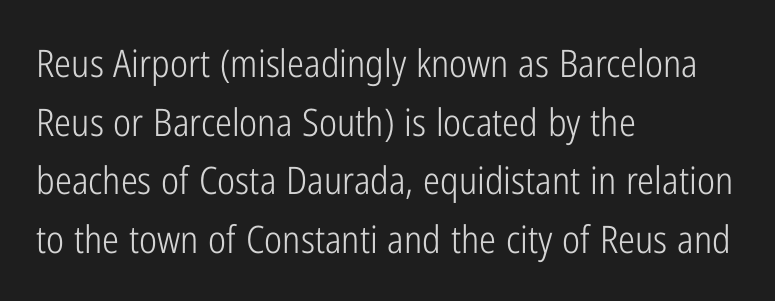
The image shows 38 px light, condensed sans-serif type, upright; set left-aligned, normal line spacing (1.54x), normal letter spacing, not underlined; low stroke contrast and a medium x-height.
